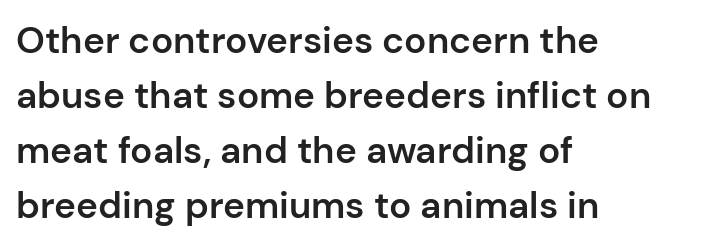
Nope, not italic — everything's standing straight. Font category for this specimen: sans-serif. Looks like regular typesetting: each glyph gets only the width it needs. The paragraph shown leans on its left margin.
